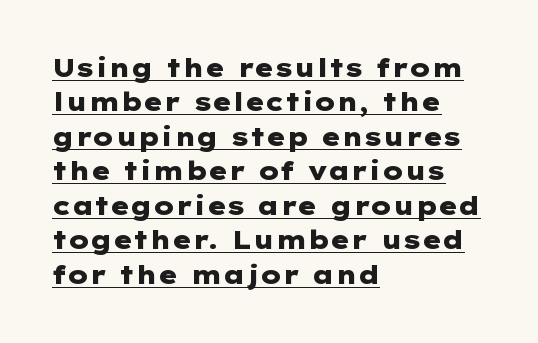
Q: Is the text bold? A: Yes.
Q: Is the text italic (slanted)? A: No, it is upright.
Q: Is the text underlined? A: Yes.
Q: How is the paragraph aligned? A: Left-aligned.
Q: Is the spacing between letters normal or unusually wide? A: Normal.
Q: Is the spacing between lines tight, normal or loose? A: Normal.
